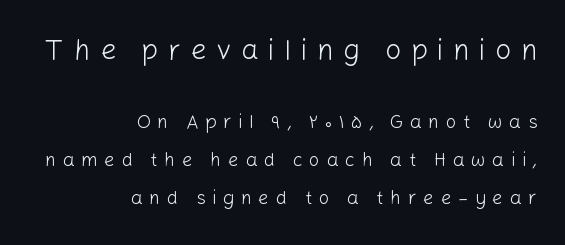
The image shows 28 px light sans-serif type, upright; set right-aligned, loose line spacing (2.01x), unusually wide letter spacing (+0.34 em), not underlined; the first (top) block is 1.47x larger; low stroke contrast and a medium x-height.
